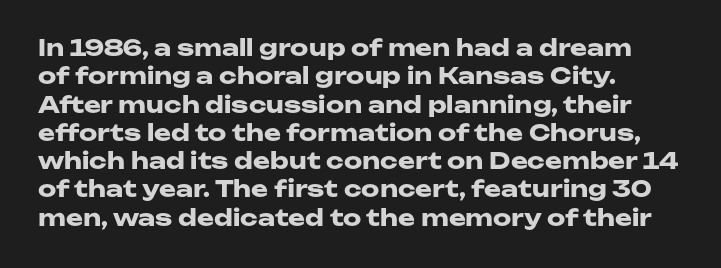
The image shows 23 px bold type, upright; set left-aligned, line spacing 1.23x, normal letter spacing, not underlined.
